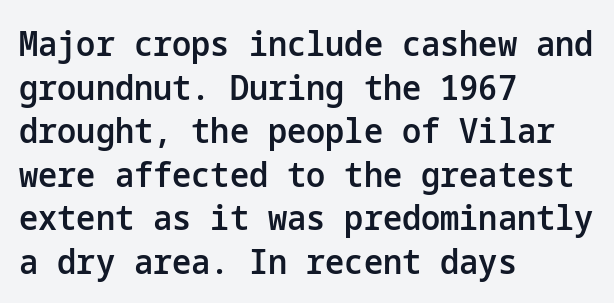
The image shows 34 px semibold sans-serif type, upright; set left-aligned, normal line spacing (1.28x), normal letter spacing, not underlined; low stroke contrast and a medium x-height.
